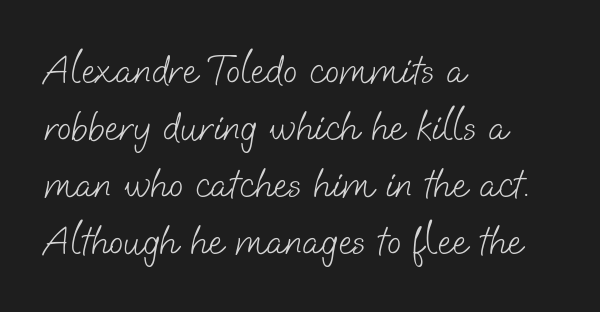
{"serif": "no", "bold": "no", "weight": "light", "width": "normal", "stroke_contrast": "low", "x_height": "small", "monospaced": "no", "underline": "no", "align": "left", "line_spacing": "normal", "line_spacing_ratio": 1.36, "letter_spacing": "normal", "letter_spacing_em": 0.0, "glyph_px": 42}
